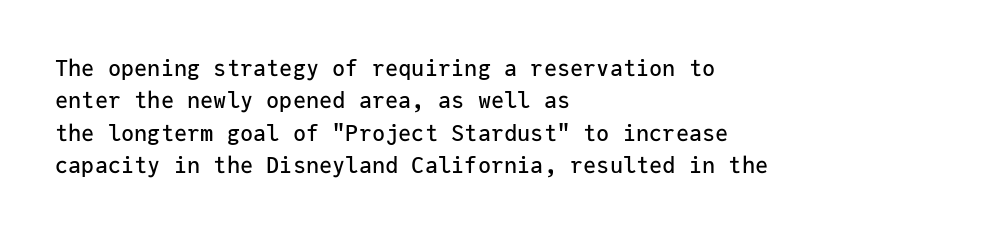
Q: Is the text italic (slanted)? A: No, it is upright.
Q: Is the text underlined? A: No.
Q: How is the paragraph aligned? A: Left-aligned.
Q: Is the spacing between letters normal or unusually wide? A: Normal.
Q: Is the spacing between lines tight, normal or loose? A: Normal.
